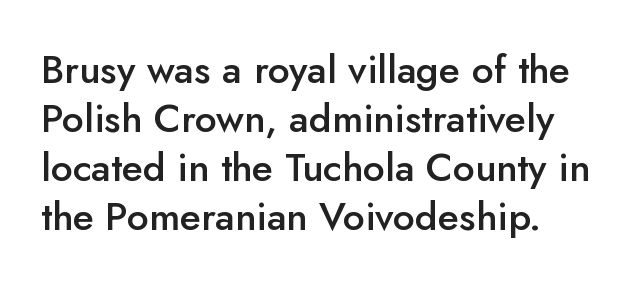
{"serif": "no", "italic": "no", "bold": "semi", "weight": "semibold", "width": "normal", "stroke_contrast": "low", "x_height": "small", "monospaced": "no", "underline": "no", "align": "left", "line_spacing": "normal", "line_spacing_ratio": 1.26, "letter_spacing": "normal", "letter_spacing_em": 0.0, "glyph_px": 39}
